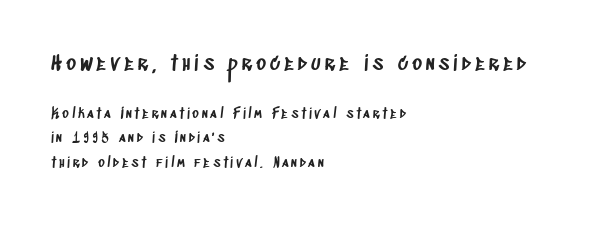
The image shows 21 px text type; set left-aligned, line spacing 1.76x, not underlined; the first (top) block is 1.5x larger.
